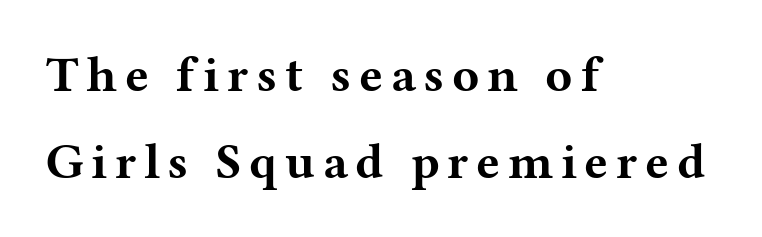
Q: Is the text bold? A: Yes.
Q: Is the text italic (slanted)? A: No, it is upright.
Q: Is the typeface a serif or a sans-serif typeface? A: Serif.
Q: Is the text underlined? A: No.
Q: How is the paragraph aligned? A: Left-aligned.
Q: Width (condensed, normal, or wide)? A: Wide.
Q: Stroke contrast? A: Medium.
Q: x-height? A: Medium.
Q: Monospaced? A: No.
